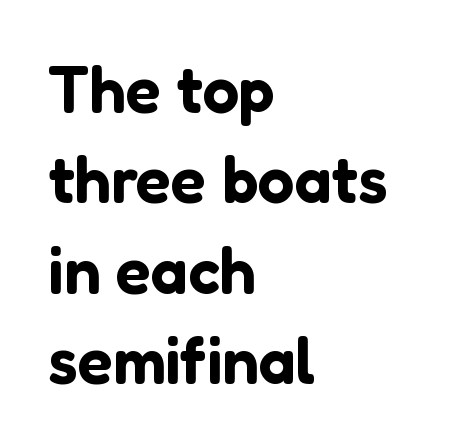
Q: Is the text italic (slanted)? A: No, it is upright.
Q: Is the typeface a serif or a sans-serif typeface? A: Sans-serif.
Q: Is the text underlined? A: No.
Q: How is the paragraph aligned? A: Left-aligned.
Q: Is the spacing between letters normal or unusually wide? A: Normal.
Q: Is the spacing between lines tight, normal or loose? A: Normal.
Q: Width (condensed, normal, or wide)? A: Normal.
Q: Stroke contrast? A: Low.
Q: x-height? A: Medium.
Q: Monospaced? A: No.
